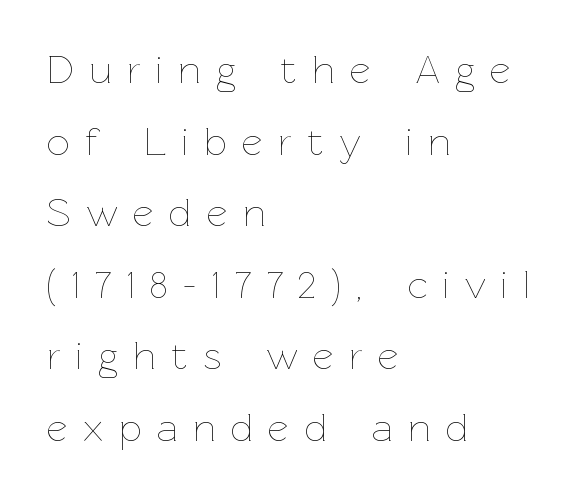
Just letters on the line, the space beneath them empty. The passage shown has open, widely tracked lettering throughout. Italic: no, the glyphs are upright roman. These glyphs show unthickened strokes, regular width or finer. Think of a printed novel: that variable character pitch is what you see here. Line beginnings align vertically; line endings do not.
